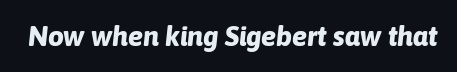
Q: Is the text bold? A: Yes.
Q: Is the text italic (slanted)? A: Yes, it leans right by about 6 degrees.
Q: Is the text underlined? A: No.
Q: Is the spacing between letters normal or unusually wide? A: Normal.
Q: Width (condensed, normal, or wide)? A: Normal.
Q: Stroke contrast? A: Low.
Q: x-height? A: Medium.
Q: Monospaced? A: No.
